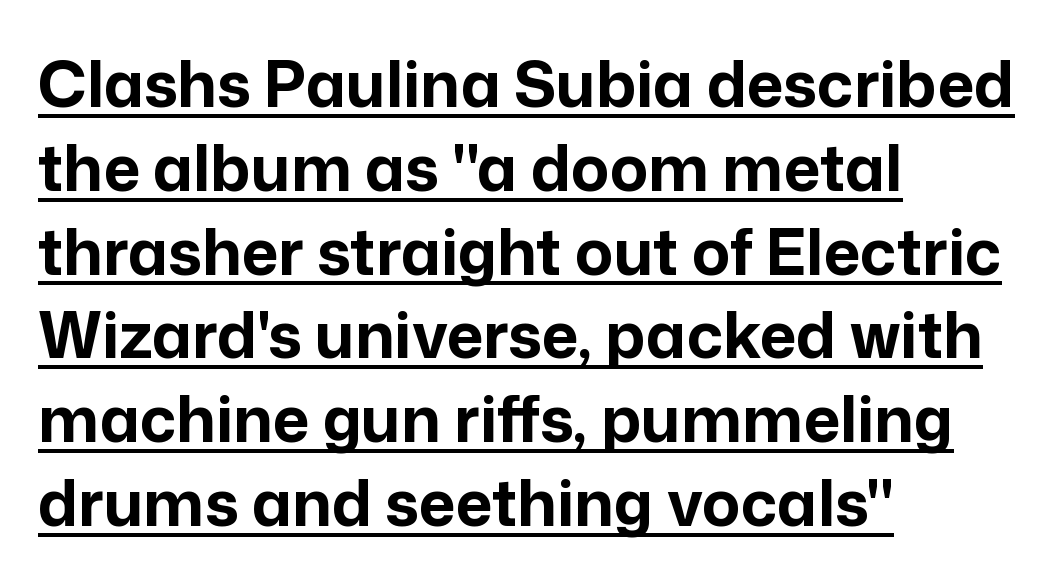
The image shows 63 px bold sans-serif type, upright; set left-aligned, normal line spacing (1.33x), normal letter spacing, underlined; low stroke contrast and a medium x-height.
